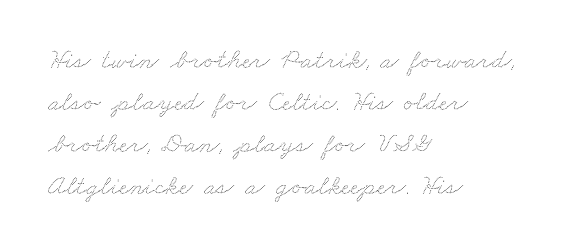
Q: Is the text underlined? A: No.
Q: How is the paragraph aligned? A: Left-aligned.
Q: Is the spacing between letters normal or unusually wide? A: Normal.
Q: Is the spacing between lines tight, normal or loose? A: Normal.
Q: Width (condensed, normal, or wide)? A: Wide.
Q: Stroke contrast? A: Low.
Q: x-height? A: Small.
Q: Monospaced? A: No.
